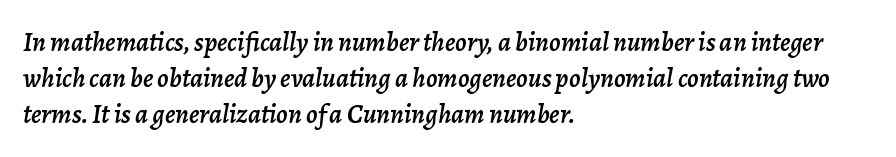
The image shows 27 px text type, italic (leaning right); set left-aligned, normal line spacing (1.34x), normal letter spacing, not underlined.
